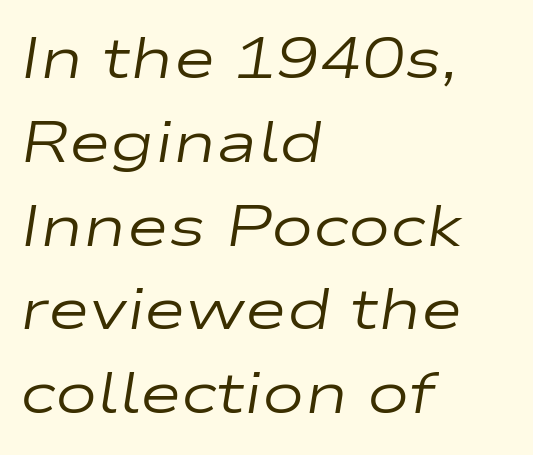
The image shows 57 px regular-weight, wide type, italic (leaning right); set left-aligned, normal line spacing (1.47x), normal letter spacing, not underlined; low stroke contrast and a medium x-height.
